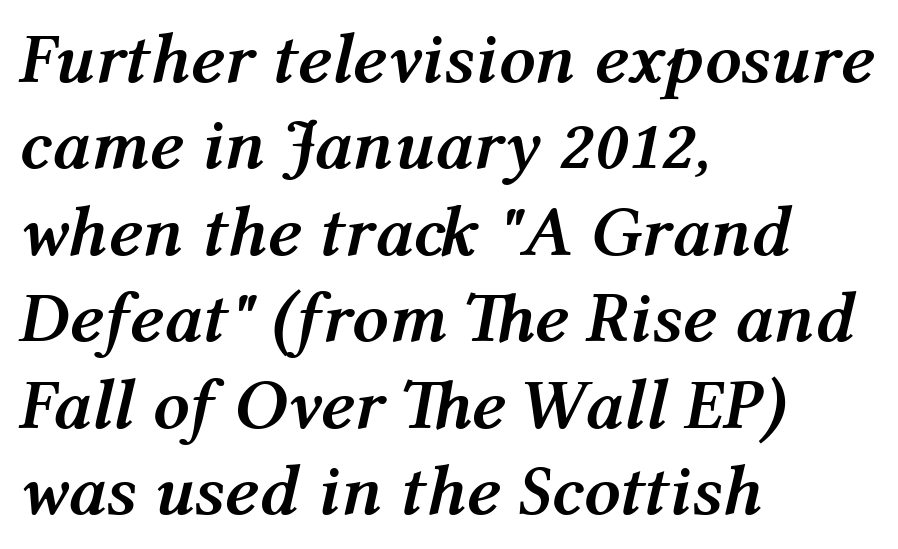
Q: Is the text bold? A: Yes.
Q: Is the text italic (slanted)? A: Yes, it leans right by about 12 degrees.
Q: Is the text underlined? A: No.
Q: How is the paragraph aligned? A: Left-aligned.
Q: Is the spacing between letters normal or unusually wide? A: Normal.
Q: Width (condensed, normal, or wide)? A: Normal.
Q: Stroke contrast? A: Medium.
Q: x-height? A: Medium.
Q: Monospaced? A: No.
